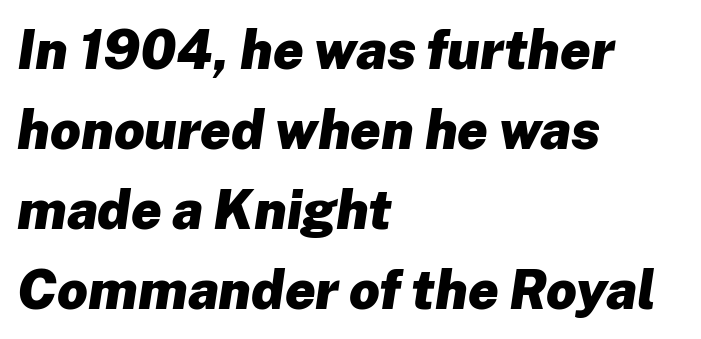
The image shows 54 px heavy type, italic (leaning right); set left-aligned, normal line spacing (1.48x), normal letter spacing, not underlined; low stroke contrast and a medium x-height.
